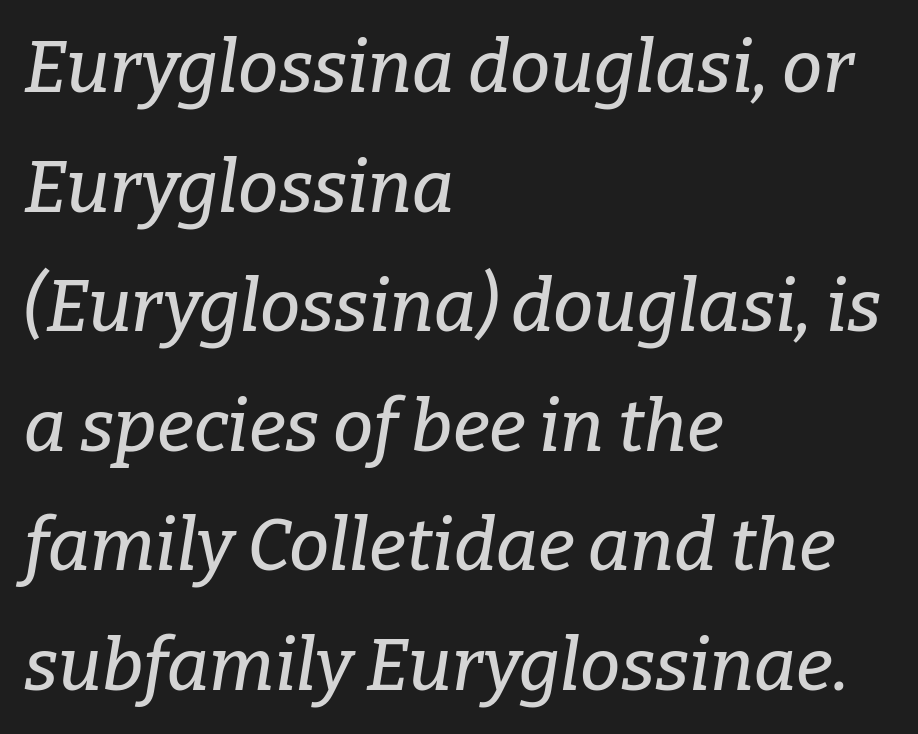
To sum up the face: it has serifs. Regarding leading, the lines here are spaced in the standard way. Spacing between characters is what you'd get straight out of the box. Casual observation: everything's shoved over to the left. Underlining? Definitely not there.
